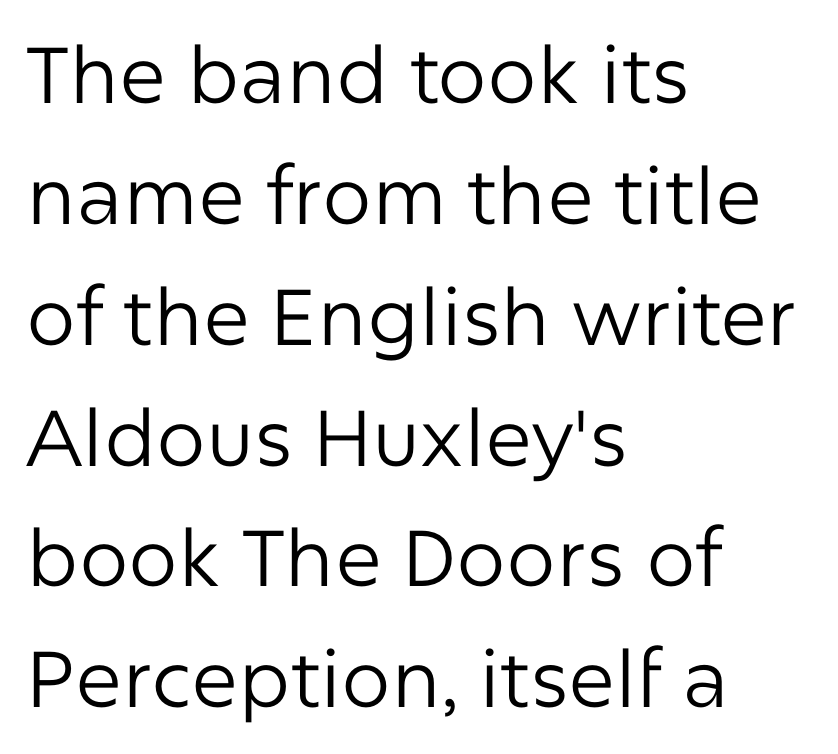
Q: Is the text bold? A: No.
Q: Is the text italic (slanted)? A: No, it is upright.
Q: Is the typeface a serif or a sans-serif typeface? A: Sans-serif.
Q: Is the text underlined? A: No.
Q: How is the paragraph aligned? A: Left-aligned.
Q: Is the spacing between letters normal or unusually wide? A: Normal.
Q: Is the spacing between lines tight, normal or loose? A: Normal.
Q: Width (condensed, normal, or wide)? A: Normal.
Q: Stroke contrast? A: Low.
Q: x-height? A: Medium.
Q: Monospaced? A: No.
